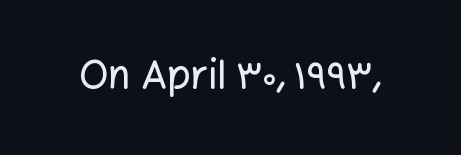
Q: Is the text italic (slanted)? A: No, it is upright.
Q: Is the typeface a serif or a sans-serif typeface? A: Sans-serif.
Q: Is the text underlined? A: No.
Q: Is the spacing between letters normal or unusually wide? A: Normal.
Q: Width (condensed, normal, or wide)? A: Normal.
Q: Stroke contrast? A: Low.
Q: x-height? A: Medium.
Q: Monospaced? A: No.
